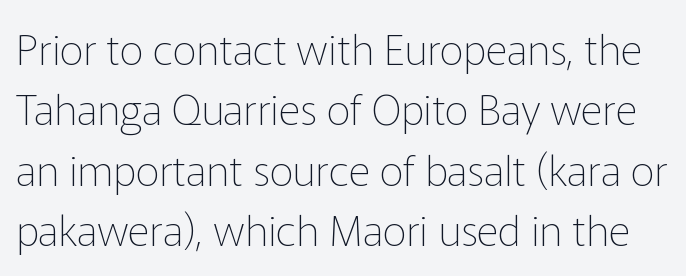
Q: Is the text bold? A: No.
Q: Is the text italic (slanted)? A: No, it is upright.
Q: Is the typeface a serif or a sans-serif typeface? A: Sans-serif.
Q: Is the text underlined? A: No.
Q: Is the spacing between letters normal or unusually wide? A: Normal.
Q: Is the spacing between lines tight, normal or loose? A: Normal.
Q: Width (condensed, normal, or wide)? A: Normal.
Q: Stroke contrast? A: Low.
Q: x-height? A: Medium.
Q: Monospaced? A: No.
